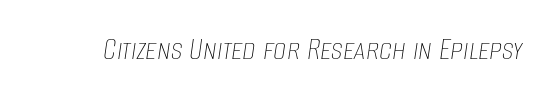
The image shows 33 px thin, condensed type, italic (leaning right); set normal letter spacing, not underlined; low stroke contrast and a large x-height.
